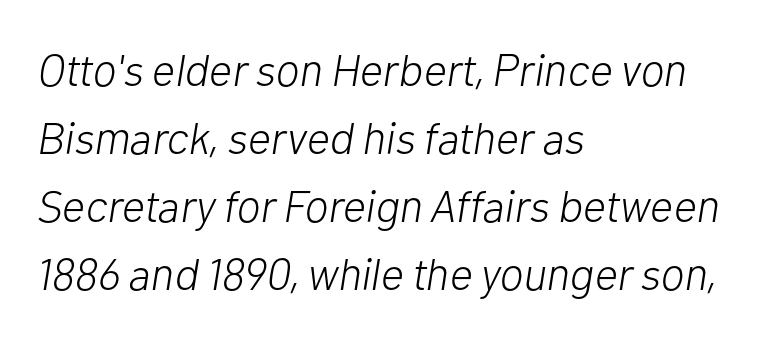
{"italic": "yes", "lean": "right", "slant_degrees": 10, "bold": "no", "weight": "light", "width": "normal", "stroke_contrast": "low", "x_height": "medium", "monospaced": "no", "underline": "no", "align": "left", "line_spacing": "normal", "line_spacing_ratio": 1.51, "letter_spacing": "normal", "letter_spacing_em": 0.0, "glyph_px": 45}
